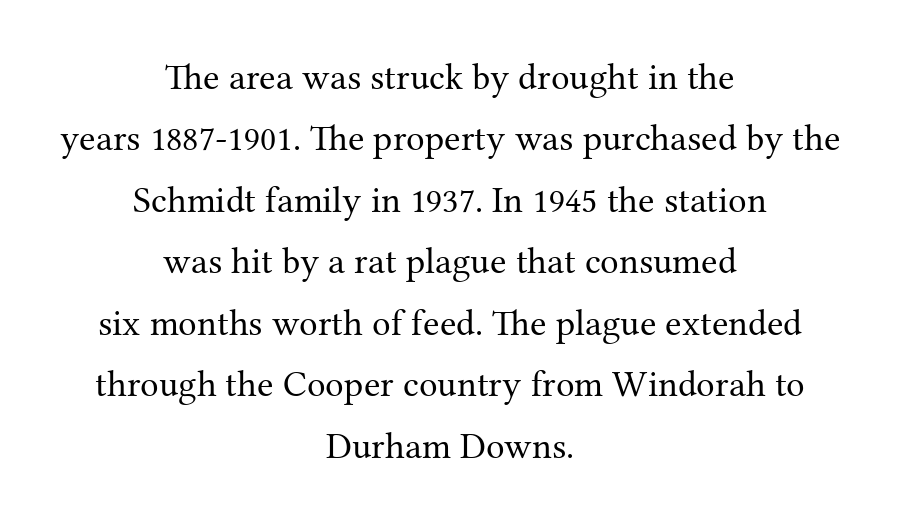
Note the varied advance widths — an 'i' is clearly narrower than an 'm'. The paragraph shown floats in the horizontal middle. The specimen omits any rule beneath the text block's lines. Notice how descenders clear the ascenders below comfortably — that's standard leading. Nothing unusual about the tracking: characters are spaced as the font intends. Are there feet on the stems? There are — it's a serif.
